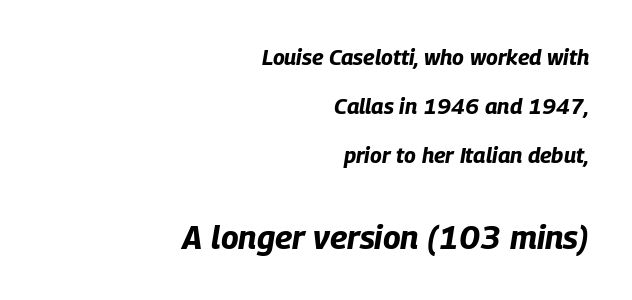
If you drew a line through each stem, it would be angled. The strip under each line holds only bare page. Type size steps up from the first block to the second. No extra tracking has been applied to these lines. What's the leading like? Stretched, with rows far apart.
